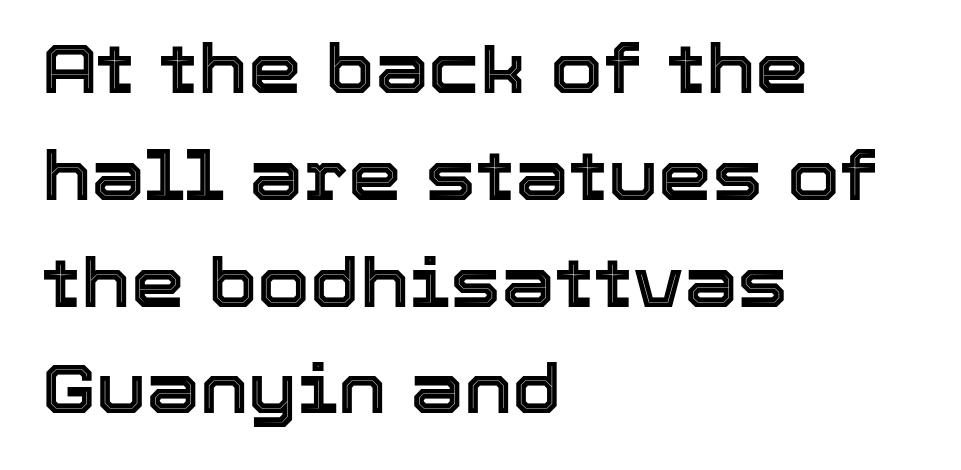
The image shows 68 px text type, upright; set left-aligned, normal line spacing (1.57x), normal letter spacing, not underlined; a medium x-height.
